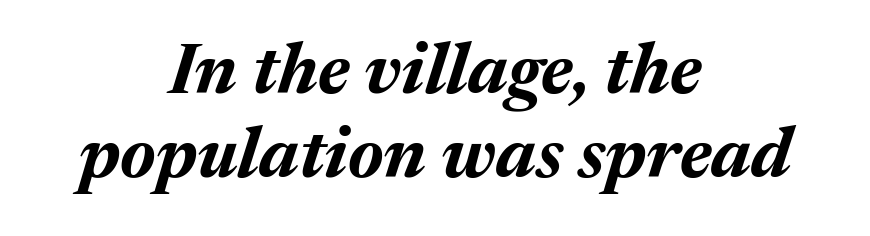
{"italic": "yes", "lean": "right", "slant_degrees": 17, "bold": "yes", "weight": "bold", "width": "normal", "stroke_contrast": "medium", "x_height": "medium", "monospaced": "no", "underline": "no", "align": "center", "line_spacing_ratio": 1.18, "letter_spacing": "normal", "letter_spacing_em": 0.0, "glyph_px": 71}
